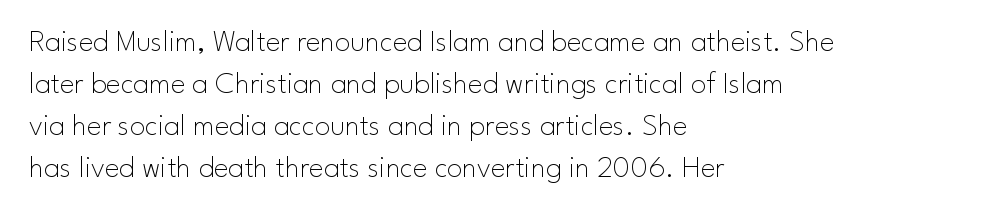
This sample has the flowing, uneven cadence of proportional lettering. Words appear dense and cohesive because spacing is normal. The words here are not underlined. The typeface chosen for these lines omits serifs. The weight tops out at a normal text grade. Rendered with straight, roman letterforms.
